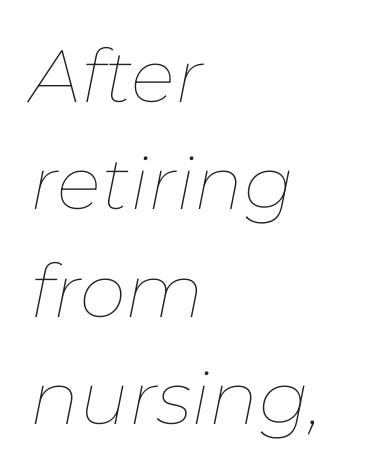
{"italic": "yes", "lean": "right", "slant_degrees": 11, "bold": "no", "weight": "thin", "width": "normal", "stroke_contrast": "low", "x_height": "medium", "monospaced": "no", "underline": "no", "align": "left", "line_spacing": "normal", "line_spacing_ratio": 1.45, "letter_spacing": "normal", "letter_spacing_em": 0.0, "glyph_px": 74}
